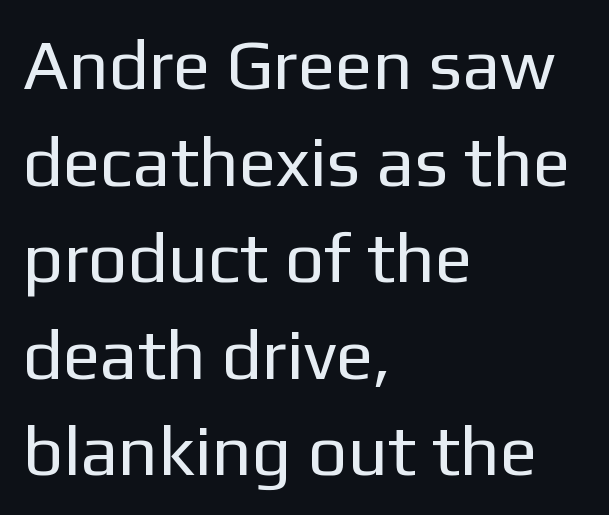
Q: Is the text bold? A: No.
Q: Is the text italic (slanted)? A: No, it is upright.
Q: Is the typeface a serif or a sans-serif typeface? A: Sans-serif.
Q: Is the text underlined? A: No.
Q: How is the paragraph aligned? A: Left-aligned.
Q: Is the spacing between letters normal or unusually wide? A: Normal.
Q: Is the spacing between lines tight, normal or loose? A: Normal.
Q: Width (condensed, normal, or wide)? A: Normal.
Q: Stroke contrast? A: Low.
Q: x-height? A: Medium.
Q: Monospaced? A: No.
